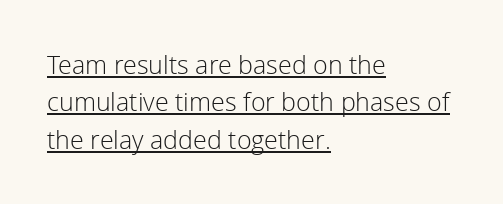
{"italic": "no", "bold": "no", "underline": "yes", "align": "left", "line_spacing": "normal", "line_spacing_ratio": 1.5, "letter_spacing": "normal", "letter_spacing_em": 0.0, "glyph_px": 25}
